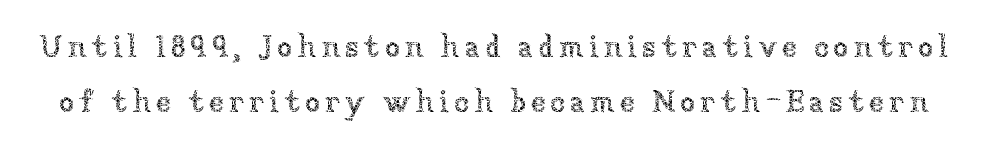
{"italic": "no", "bold": "no", "weight": "thin", "width": "normal", "stroke_contrast": "low", "x_height": "medium", "monospaced": "no", "underline": "no", "line_spacing_ratio": 1.77, "glyph_px": 31}
